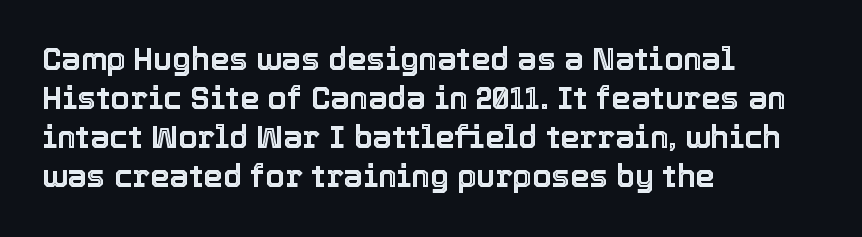
Horizontally, the lines are justified to the leading edge only. This sample has the flowing, uneven cadence of proportional lettering. The gap between lines stays unmarked. This sample keeps an unexceptional amount of space between lines. Honestly, the letter spacing is just normal — you wouldn't notice it. Notice how the stems are strictly vertical — no italics here.
